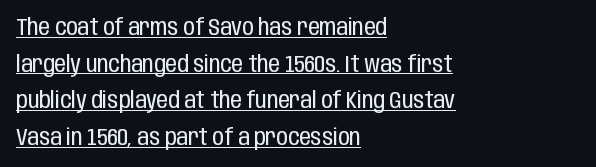
Q: Is the text bold? A: No.
Q: Is the text italic (slanted)? A: No, it is upright.
Q: Is the text underlined? A: Yes.
Q: How is the paragraph aligned? A: Left-aligned.
Q: Is the spacing between letters normal or unusually wide? A: Normal.
Q: Is the spacing between lines tight, normal or loose? A: Normal.
